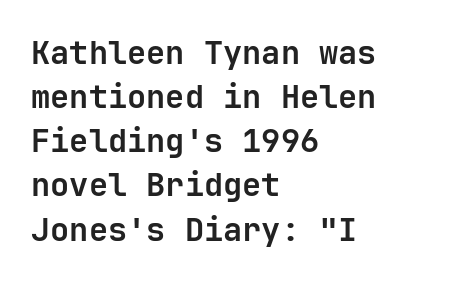
Q: Is the text bold? A: Yes.
Q: Is the text italic (slanted)? A: No, it is upright.
Q: Is the typeface a serif or a sans-serif typeface? A: Sans-serif.
Q: Is the text underlined? A: No.
Q: How is the paragraph aligned? A: Left-aligned.
Q: Is the spacing between letters normal or unusually wide? A: Normal.
Q: Is the spacing between lines tight, normal or loose? A: Normal.
Q: Width (condensed, normal, or wide)? A: Normal.
Q: Stroke contrast? A: Low.
Q: x-height? A: Medium.
Q: Monospaced? A: Yes.
